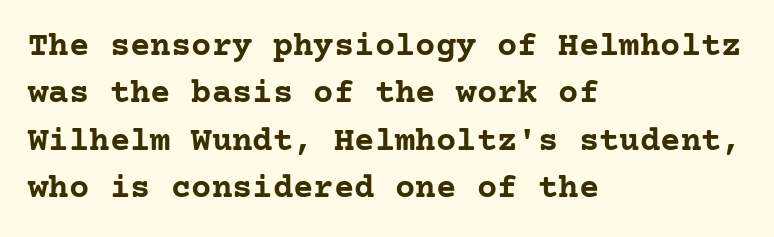
The image shows 34 px semibold serif type, upright; set left-aligned, normal line spacing (1.39x), normal letter spacing, not underlined; low stroke contrast and a medium x-height.
